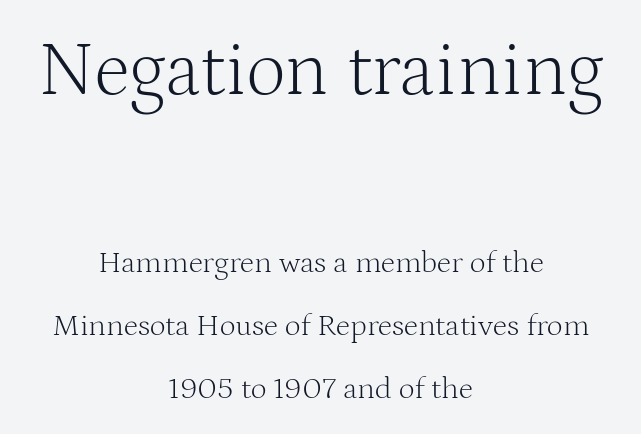
Stems and bowls with no extra thickness — not bold. Horizontal alignment here is central, giving a formal, balanced look. Proportional: the letters do not fall into vertical columns. Italic: no, the glyphs are upright roman.
